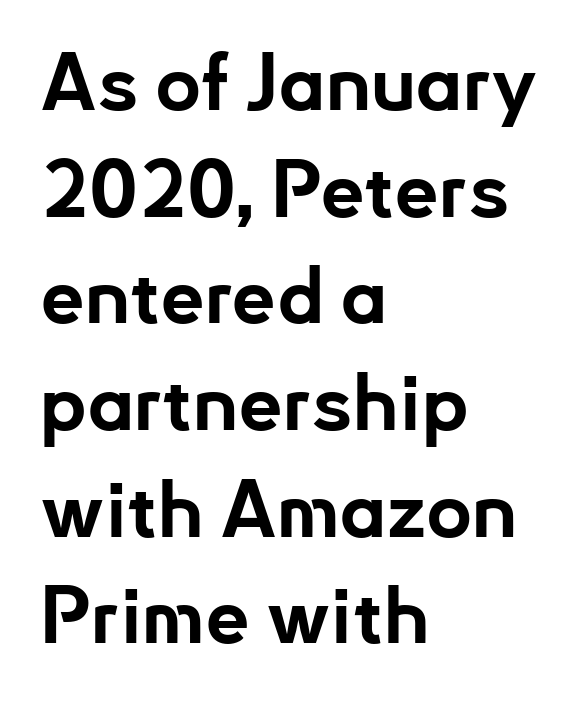
{"serif": "no", "italic": "no", "bold": "yes", "weight": "bold", "width": "normal", "stroke_contrast": "low", "x_height": "small", "monospaced": "no", "underline": "no", "align": "left", "line_spacing": "normal", "line_spacing_ratio": 1.35, "letter_spacing": "normal", "letter_spacing_em": 0.0, "glyph_px": 79}
